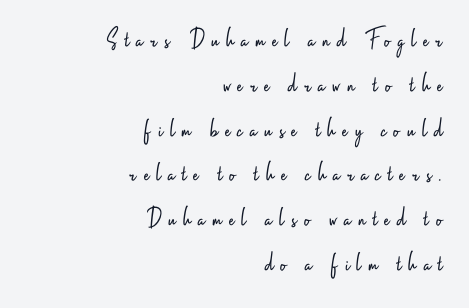
Leading matches the norm, producing a regular column. Compared with a flush-left layout, this one pins lines to the opposite, right side. To sum up the face: it is a sans, with no serifs. No word sits above an underline. Words appear elongated and porous because spacing is wide.
